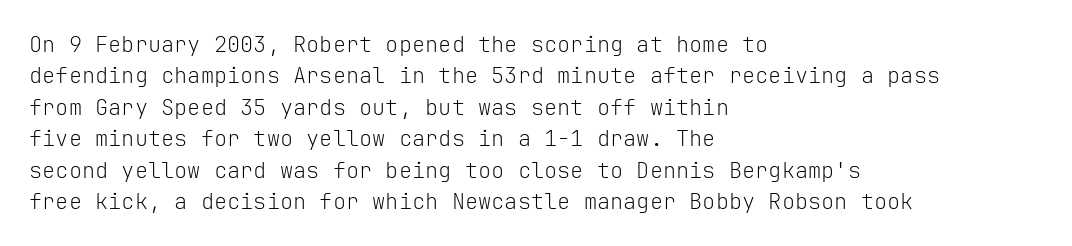
The line-height multiplier appears to be the usual default. The ragged edge is on the right, which tells us the setting is flush left. A typesetter would mark this as roman, not italic. This sample uses plain, unmodified letter spacing. No letter is thick-stroked: the sample isn't bold.
